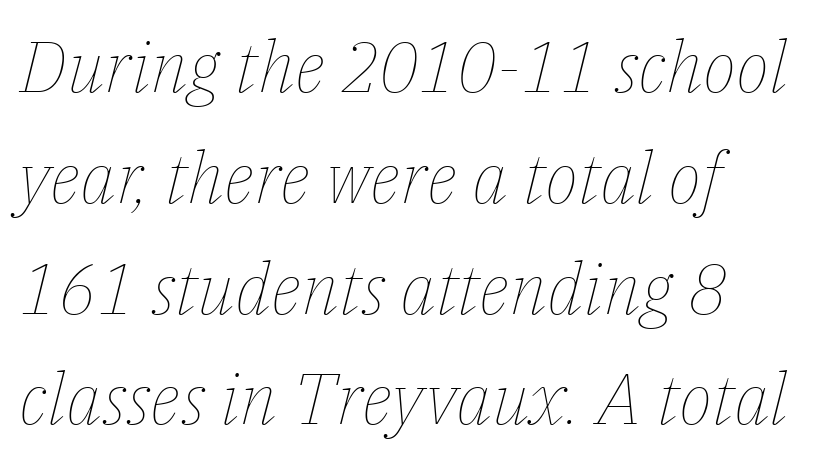
Do the characters align in a grid? No, the font is proportional. Successive baselines arrive at the customary interval. Heaviness? Minimal to ordinary, like unemphasized prose. The lettering tilts uniformly, giving the passage an italic look. This sample uses plain, unmodified letter spacing.
